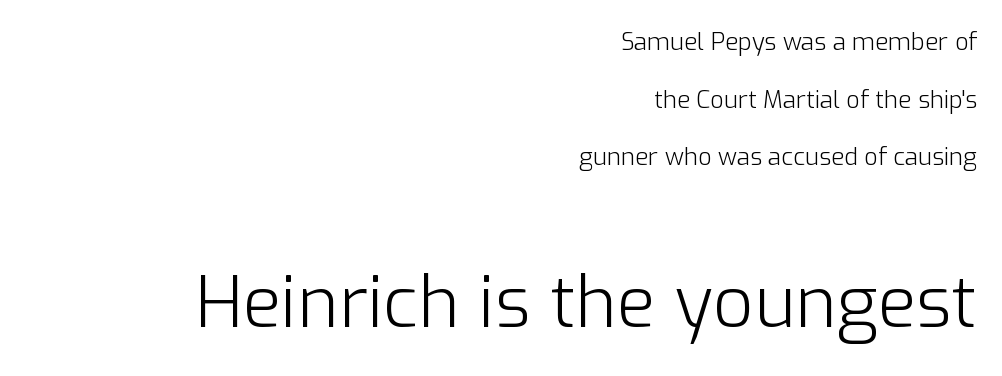
{"serif": "no", "italic": "no", "bold": "no", "weight": "light", "width": "normal", "stroke_contrast": "low", "x_height": "medium", "monospaced": "no", "underline": "no", "align": "right", "line_spacing": "loose", "line_spacing_ratio": 2.4, "letter_spacing": "normal", "letter_spacing_em": 0.0, "larger_block": "second", "size_ratio": 2.96, "glyph_px": 71}
